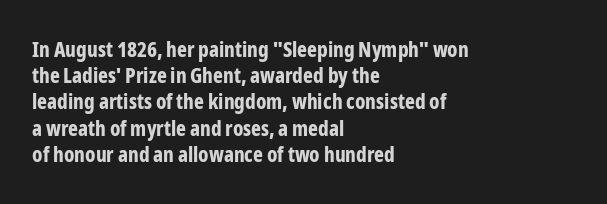
Does the weight exceed regular? Yes, all the way to bold. A typesetter would mark this as roman, not italic. The glyphs are unaccompanied by any horizontal stroke below them. Interline gaps are of average width in this sample. The horizontal fit of the characters is conventional and even.
